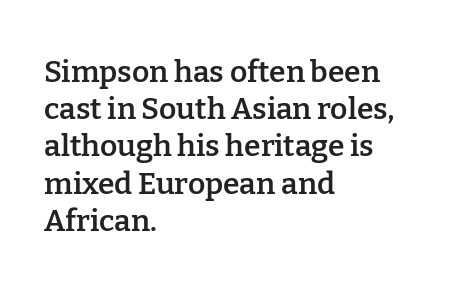
The image shows 30 px semibold serif type, upright; set left-aligned, line spacing 1.24x, normal letter spacing, not underlined; low stroke contrast and a medium x-height.
